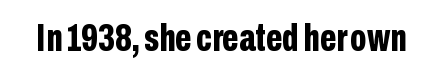
{"serif": "no", "italic": "no", "bold": "yes", "weight": "bold", "width": "condensed", "stroke_contrast": "low", "x_height": "medium", "monospaced": "no", "underline": "no", "letter_spacing": "normal", "letter_spacing_em": 0.0, "glyph_px": 39}
